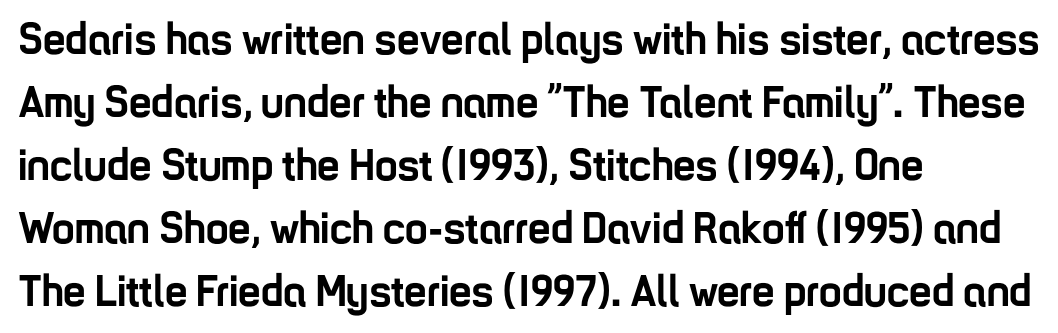
Nope, no serifs anywhere on these letters. Heavy, bold letterforms. These lines are rendered in a variable-pitch font. Tall strokes in this sample are plumb rather than angled.
